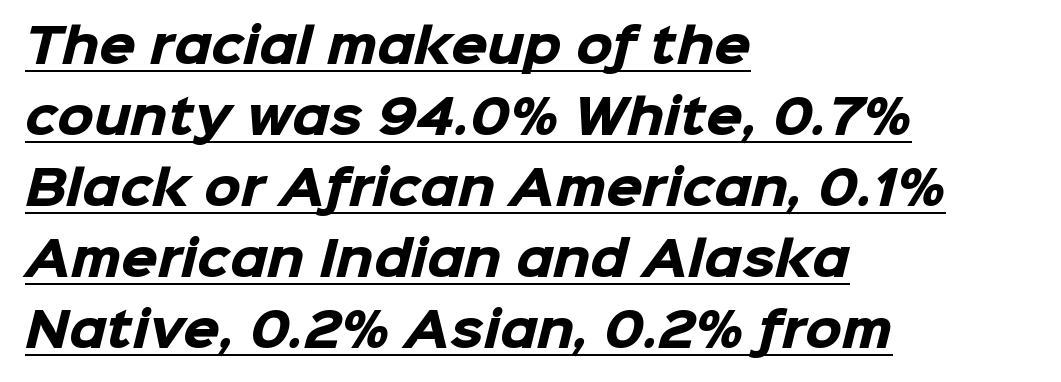
A full-strength bold gives these letters their thick strokes. The passage is arranged the way most books set body copy — flush left. The passage shown is typeset with a sans-serif family. There is no visible air inserted between adjacent glyphs. Do the characters align in a grid? No, the font is proportional. The passage shown stacks its lines at a standard gap.
